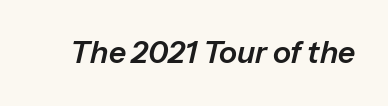
{"italic": "yes", "lean": "right", "slant_degrees": 13, "width": "normal", "stroke_contrast": "low", "x_height": "medium", "monospaced": "no", "underline": "no", "letter_spacing": "normal", "letter_spacing_em": 0.0, "glyph_px": 30}
